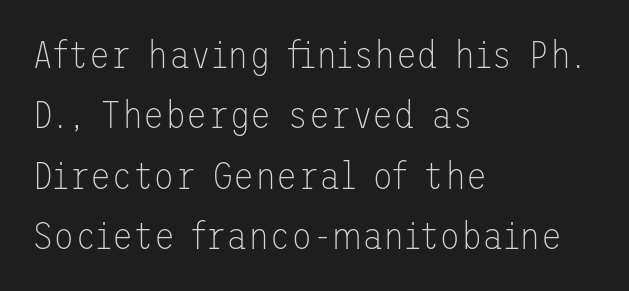
Q: Is the text bold? A: No.
Q: Is the text italic (slanted)? A: No, it is upright.
Q: Is the typeface a serif or a sans-serif typeface? A: Sans-serif.
Q: Is the text underlined? A: No.
Q: How is the paragraph aligned? A: Left-aligned.
Q: Is the spacing between letters normal or unusually wide? A: Normal.
Q: Is the spacing between lines tight, normal or loose? A: Normal.
Q: Width (condensed, normal, or wide)? A: Normal.
Q: Stroke contrast? A: Low.
Q: x-height? A: Medium.
